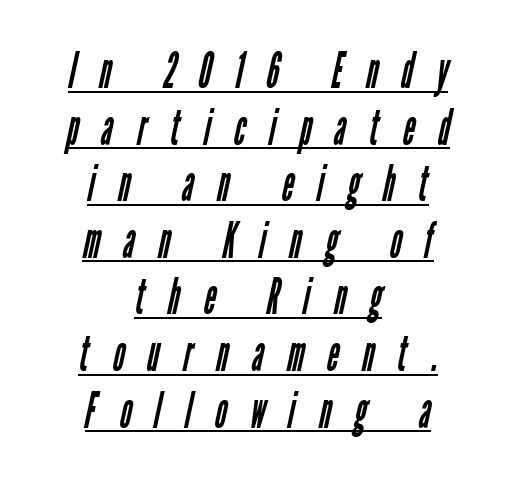
Think of a printed novel: that variable character pitch is what you see here. Short and long lines alike share a common midpoint. The strokes carry an ordinary text weight at most. This sample trades vertical openness for compactness between lines. I'd call this a sans setting — the letters go barefoot.
